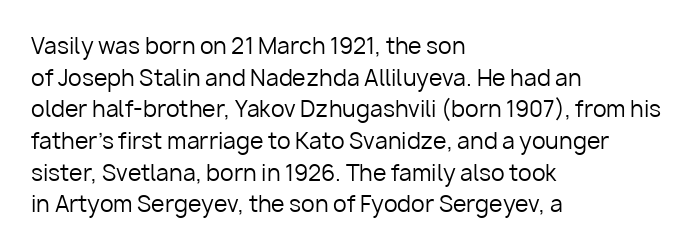
The image shows 22 px text type, upright; set left-aligned, normal line spacing (1.44x), normal letter spacing, not underlined.
